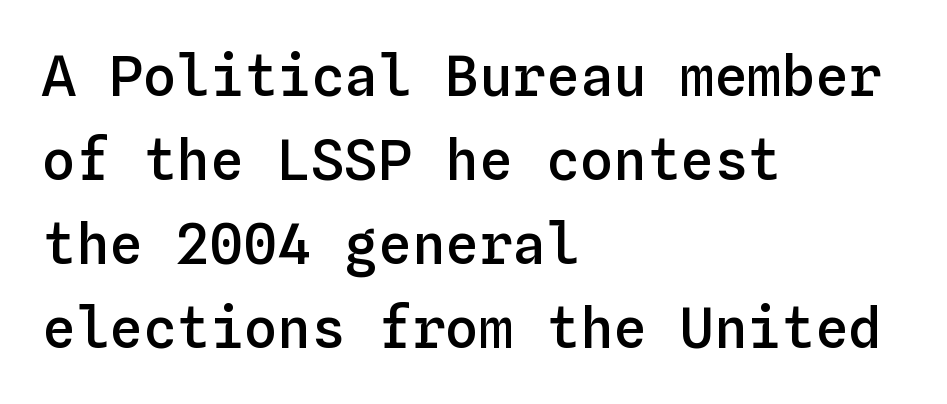
The image shows 56 px semibold type, upright, monospaced; set left-aligned, normal line spacing (1.5x), normal letter spacing, not underlined; low stroke contrast and a medium x-height.
